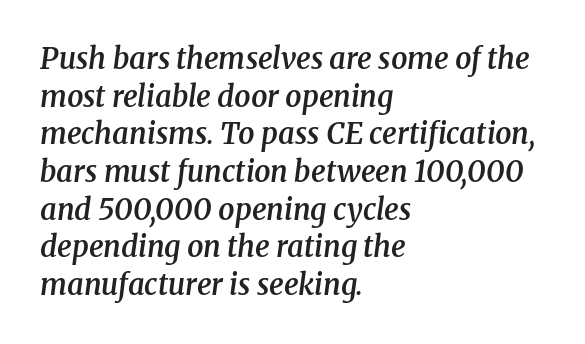
{"serif": "yes", "italic": "yes", "lean": "right", "slant_degrees": 8, "bold": "semi", "weight": "semibold", "width": "normal", "stroke_contrast": "medium", "x_height": "medium", "monospaced": "no", "underline": "no", "align": "left", "line_spacing": "normal", "line_spacing_ratio": 1.3, "letter_spacing": "normal", "letter_spacing_em": 0.0, "glyph_px": 29}
